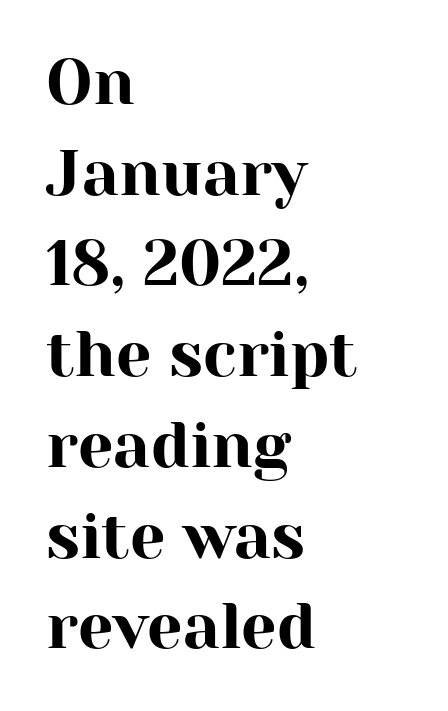
{"serif": "yes", "italic": "no", "width": "normal", "stroke_contrast": "high", "x_height": "medium", "monospaced": "no", "underline": "no", "align": "left", "line_spacing": "normal", "line_spacing_ratio": 1.44, "letter_spacing": "normal", "letter_spacing_em": 0.0, "glyph_px": 63}
